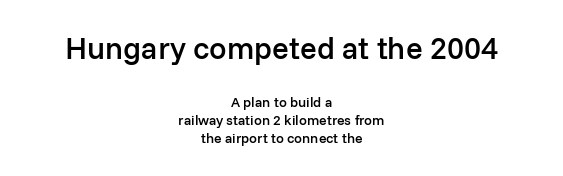
The image shows 31 px semibold sans-serif type, upright; set centered, normal line spacing (1.3x), normal letter spacing, not underlined; the first (top) block is 2.21x larger; low stroke contrast and a medium x-height.
